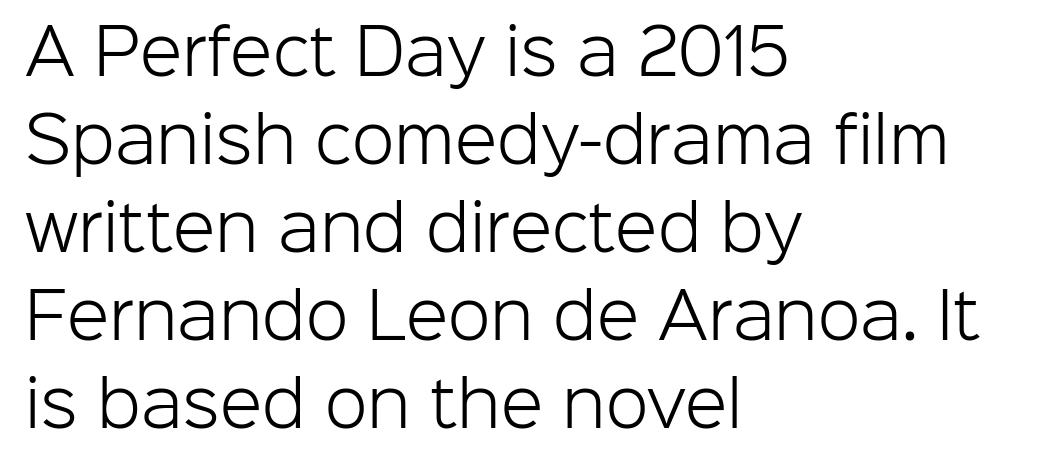
The image shows 62 px light sans-serif type, upright; set left-aligned, normal line spacing (1.42x), normal letter spacing, not underlined; low stroke contrast and a medium x-height.
